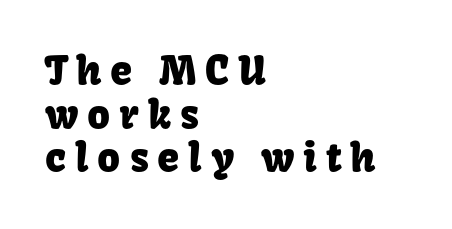
The image shows 40 px sans-serif type, upright; set left-aligned, tight line spacing (1.09x), unusually wide letter spacing (+0.22 em), not underlined; low stroke contrast and a medium x-height.
